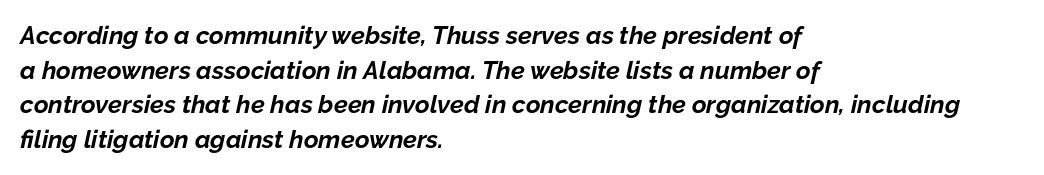
{"italic": "yes", "lean": "right", "slant_degrees": 12, "bold": "yes", "underline": "no", "align": "left", "line_spacing": "normal", "line_spacing_ratio": 1.39, "letter_spacing": "normal", "letter_spacing_em": 0.0, "glyph_px": 25}
